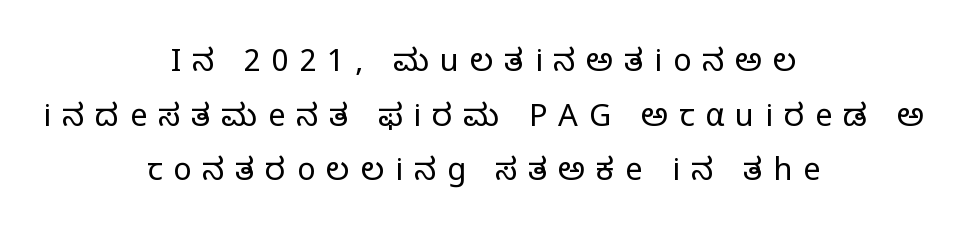
This sample is center-justified, so both line endings float freely. To sum up the face: it has serifs. If you drew a line through each stem, it would be perfectly vertical. The face used here is proportionally spaced, like ordinary book or web type. Stroke thickness stays within the range of a standard reading face or lighter. This rendering widens character spacing well past its baseline value.
